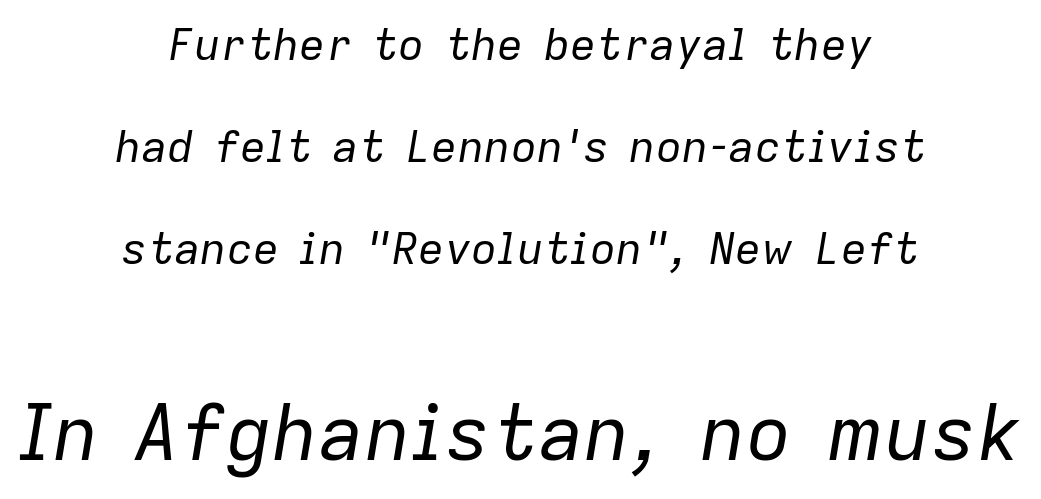
Q: Is the text bold? A: No.
Q: Is the text italic (slanted)? A: Yes, it leans right by about 9 degrees.
Q: Is the text underlined? A: No.
Q: How is the paragraph aligned? A: Centered.
Q: Is the spacing between letters normal or unusually wide? A: Normal.
Q: Is the spacing between lines tight, normal or loose? A: Loose.
Q: Which block of text is set in a larger size, the first (top) or the second (bottom)? A: The second (bottom) one.
Q: Width (condensed, normal, or wide)? A: Normal.
Q: Stroke contrast? A: Low.
Q: x-height? A: Medium.
Q: Monospaced? A: No.
